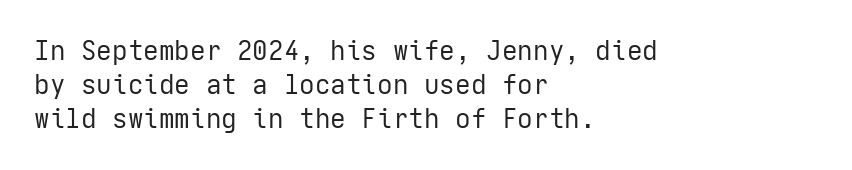
The image shows 26 px text type, upright; set left-aligned, normal line spacing (1.3x), normal letter spacing, not underlined.
